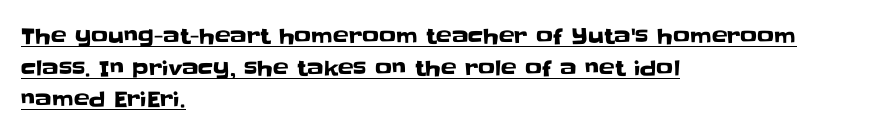
{"italic": "no", "underline": "yes", "align": "left", "line_spacing": "normal", "line_spacing_ratio": 1.51, "letter_spacing": "normal", "letter_spacing_em": 0.0, "glyph_px": 21}
